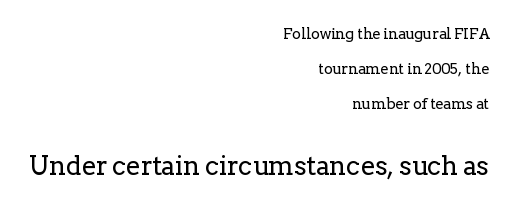
{"italic": "no", "bold": "no", "underline": "no", "align": "right", "line_spacing": "loose", "line_spacing_ratio": 2.35, "letter_spacing": "normal", "letter_spacing_em": 0.0, "larger_block": "second", "size_ratio": 1.73, "glyph_px": 26}
